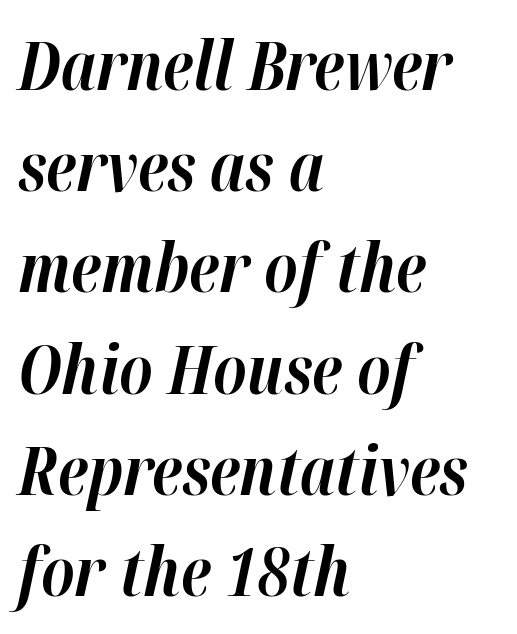
{"italic": "yes", "lean": "right", "slant_degrees": 12, "bold": "yes", "weight": "bold", "width": "normal", "stroke_contrast": "high", "x_height": "medium", "monospaced": "no", "underline": "no", "align": "left", "line_spacing": "normal", "line_spacing_ratio": 1.51, "letter_spacing": "normal", "letter_spacing_em": 0.0, "glyph_px": 67}
